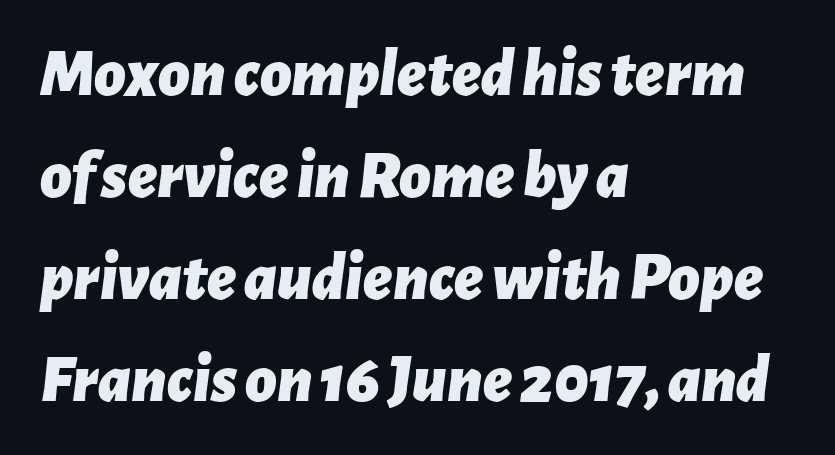
Leftover space on each line is placed entirely after the last word. The face used here is proportionally spaced, like ordinary book or web type. Anything drawn beneath the words? Only blank space. The glyphs look as if they've been sheared to an angle. Stroke thickness is high; the sample reads as a true bold. Interline gaps are of average width in this sample.
